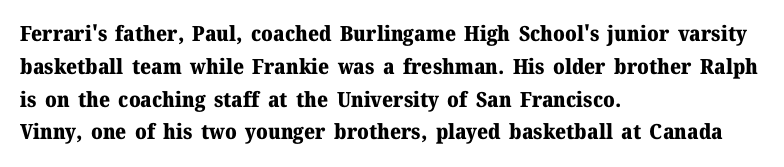
The image shows 21 px bold type, upright; set left-aligned, normal line spacing (1.56x), normal letter spacing, not underlined.
